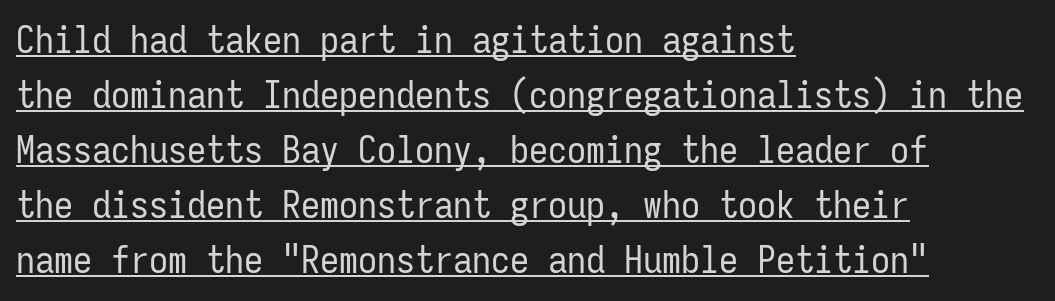
The image shows 38 px regular-weight, condensed sans-serif type, upright, monospaced; set left-aligned, normal line spacing (1.45x), normal letter spacing, underlined; low stroke contrast and a medium x-height.
